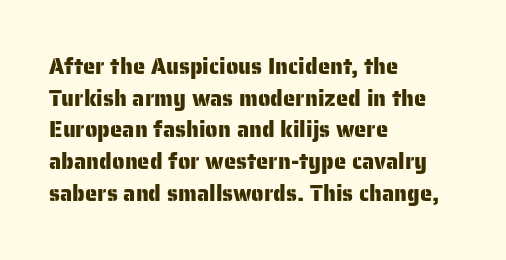
Q: Is the text italic (slanted)? A: No, it is upright.
Q: Is the text underlined? A: No.
Q: How is the paragraph aligned? A: Left-aligned.
Q: Is the spacing between letters normal or unusually wide? A: Normal.
Q: Is the spacing between lines tight, normal or loose? A: Normal.
